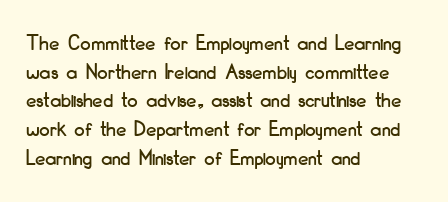
Quick note: not italic, upright. The letters sit at their default tracking, neither squeezed nor spread. The space between consecutive lines is moderate. This sample is left-justified, so line endings fall wherever the words run out. The string is rendered with underlining switched off.
